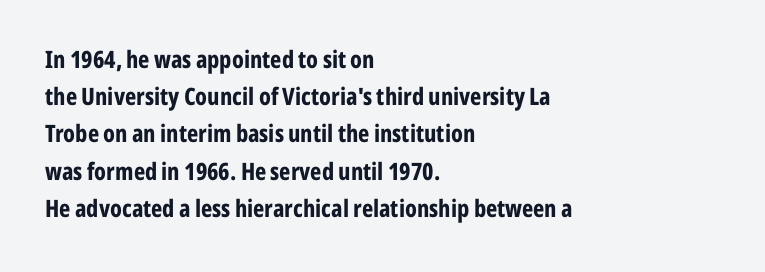
The passage shown has conventional tracking throughout. Underline: absent. The lines in this sample share a left origin and differ only in where they stop. These lines carry a lot of weight — the face is fully bold. Leading: standard. Characters remain perfectly vertical along every line.
